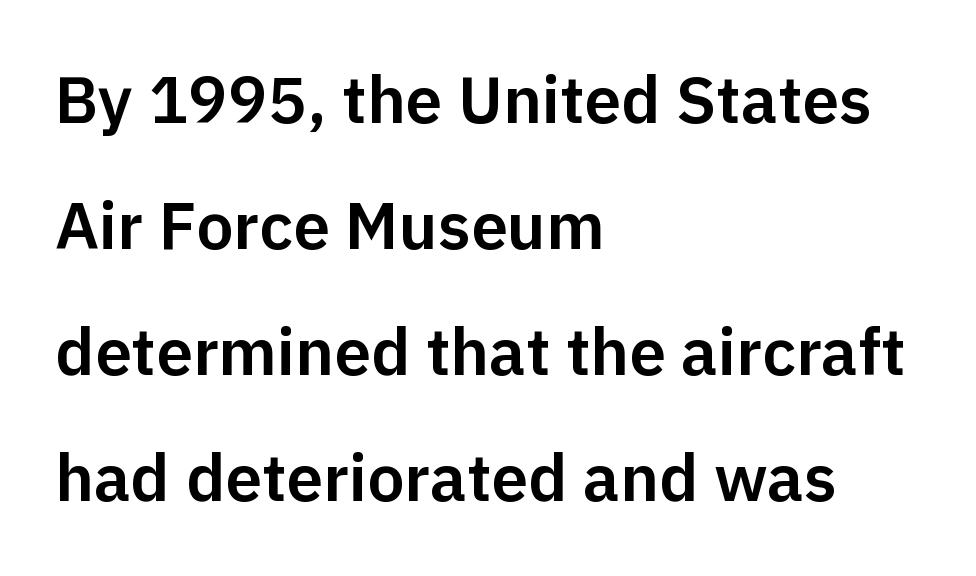
The ragged edge is on the right, which tells us the setting is flush left. The designer went with a sans here, leaving each stem footless. Each letter keeps its own natural width here, so spacing adapts to shape. Every stem runs plumb, perpendicular to the baseline. Clear beneath every line of the passage. There is no visible air inserted between adjacent glyphs.
